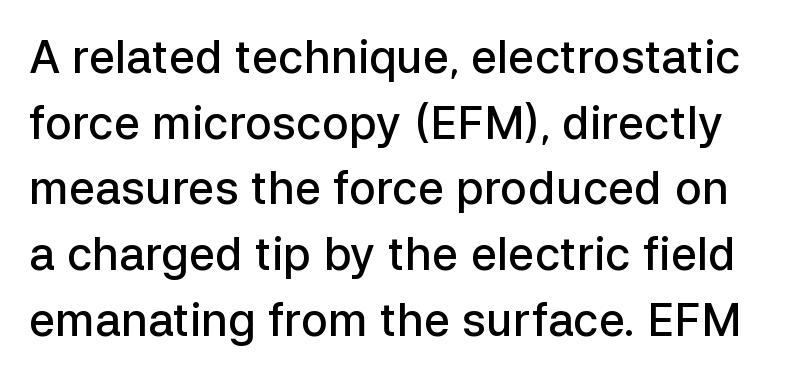
{"serif": "no", "italic": "no", "bold": "semi", "weight": "semibold", "width": "normal", "stroke_contrast": "low", "x_height": "medium", "monospaced": "no", "underline": "no", "line_spacing": "normal", "line_spacing_ratio": 1.46, "letter_spacing": "normal", "letter_spacing_em": 0.0, "glyph_px": 45}
